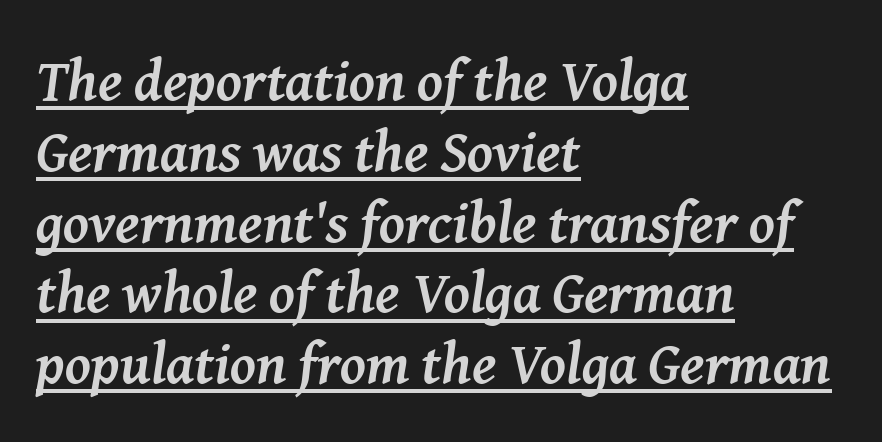
Q: Is the text bold? A: Yes.
Q: Is the text italic (slanted)? A: Yes, it leans right by about 8 degrees.
Q: Is the typeface a serif or a sans-serif typeface? A: Serif.
Q: Is the text underlined? A: Yes.
Q: How is the paragraph aligned? A: Left-aligned.
Q: Is the spacing between letters normal or unusually wide? A: Normal.
Q: Width (condensed, normal, or wide)? A: Normal.
Q: Stroke contrast? A: Medium.
Q: x-height? A: Medium.
Q: Monospaced? A: No.
